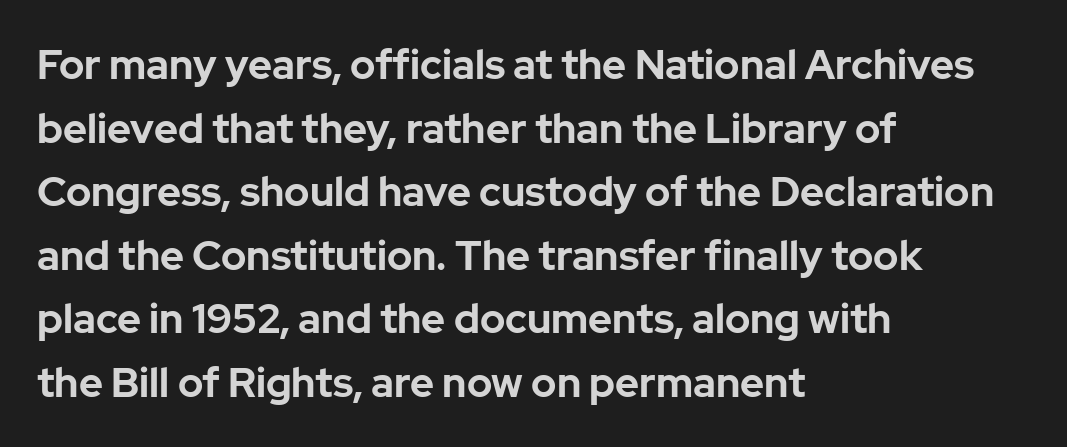
{"serif": "no", "italic": "no", "bold": "yes", "weight": "bold", "width": "normal", "stroke_contrast": "low", "x_height": "medium", "monospaced": "no", "underline": "no", "align": "left", "line_spacing": "normal", "line_spacing_ratio": 1.55, "letter_spacing": "normal", "letter_spacing_em": 0.0, "glyph_px": 41}
